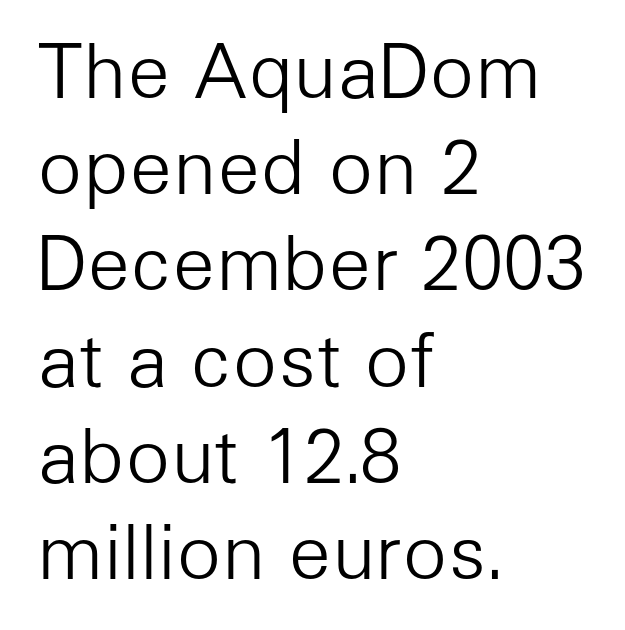
Q: Is the text bold? A: No.
Q: Is the text italic (slanted)? A: No, it is upright.
Q: Is the typeface a serif or a sans-serif typeface? A: Sans-serif.
Q: Is the text underlined? A: No.
Q: How is the paragraph aligned? A: Left-aligned.
Q: Is the spacing between letters normal or unusually wide? A: Normal.
Q: Is the spacing between lines tight, normal or loose? A: Normal.
Q: Width (condensed, normal, or wide)? A: Normal.
Q: Stroke contrast? A: Low.
Q: x-height? A: Medium.
Q: Monospaced? A: No.
